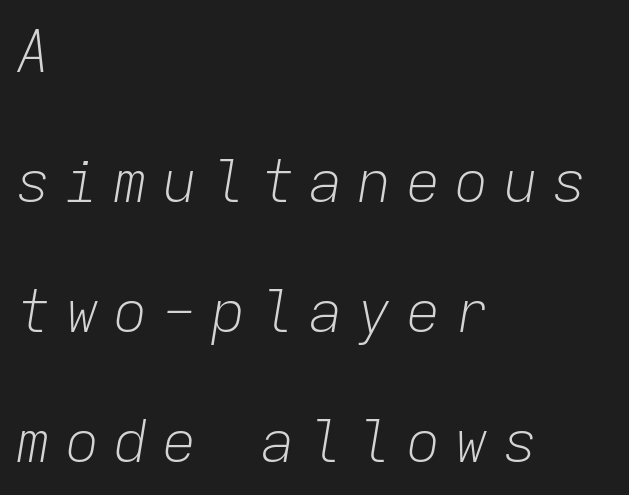
The image shows 58 px light type, italic (leaning right), monospaced; set left-aligned, loose line spacing (2.24x), unusually wide letter spacing (+0.24 em), not underlined; low stroke contrast and a medium x-height.
